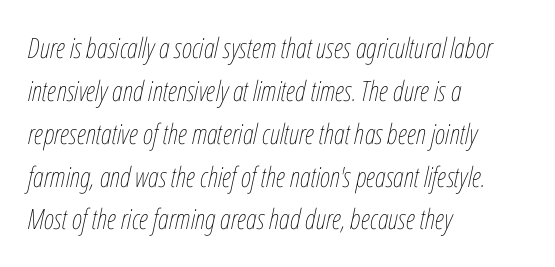
The font is comparable to plain body text, perhaps lighter. No word sits above an underline. Interline gaps are of average width in this sample. Where is the straight margin? On the left. Each letter keeps its own natural width here, so spacing adapts to shape.
